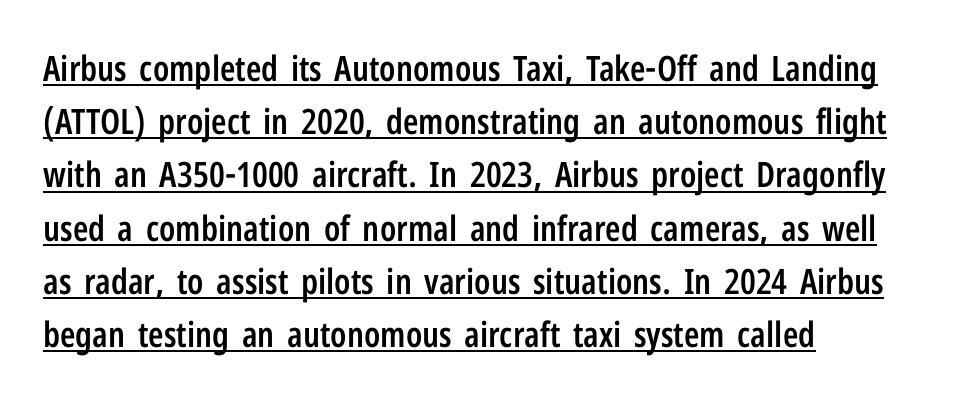
{"serif": "no", "italic": "no", "bold": "semi", "weight": "semibold", "width": "condensed", "stroke_contrast": "low", "x_height": "medium", "monospaced": "no", "underline": "yes", "align": "left", "line_spacing": "normal", "line_spacing_ratio": 1.52, "letter_spacing": "normal", "letter_spacing_em": 0.0, "glyph_px": 35}
